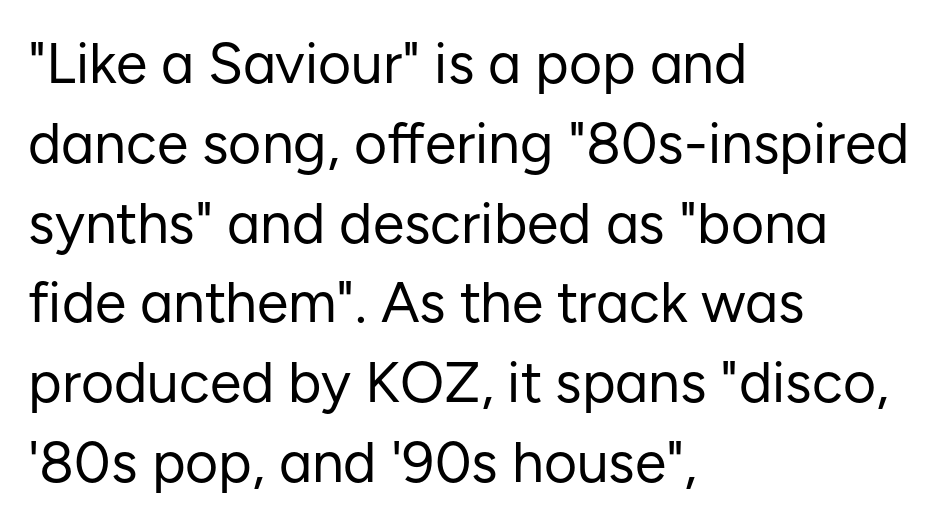
Observe the ordinary spacing: letters are neighbours, not strangers. Regarding serifs, this sample does without them. Think standard paragraph weight, or any step lighter than that. In terms of posture, this sample is upright.
